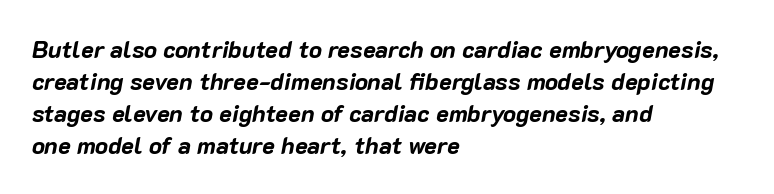
{"italic": "yes", "lean": "right", "slant_degrees": 10, "bold": "yes", "underline": "no", "align": "left", "line_spacing": "normal", "line_spacing_ratio": 1.34, "letter_spacing": "normal", "letter_spacing_em": 0.0, "glyph_px": 24}
